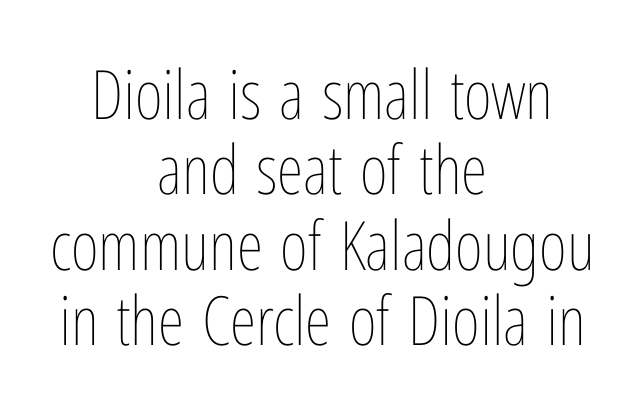
The image shows 68 px thin, condensed type, upright; set centered, tight line spacing (1.11x), normal letter spacing, not underlined; low stroke contrast and a medium x-height.
